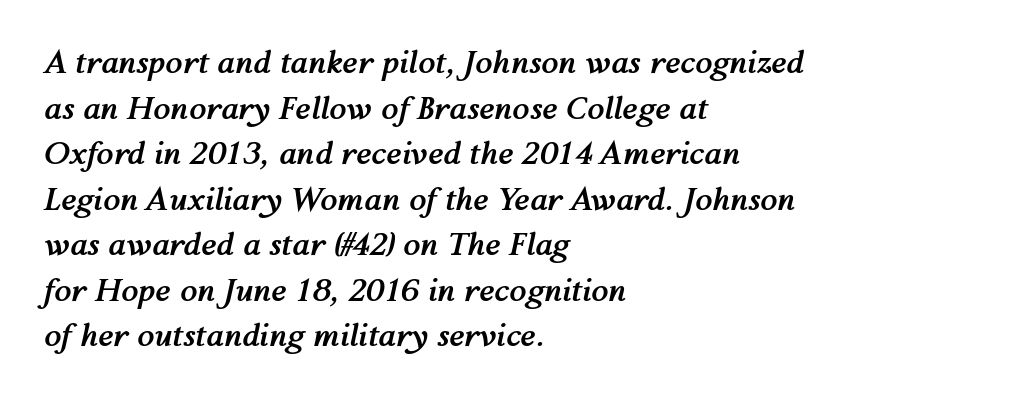
The paragraph shown leans on its left margin. Rows of type keep a routine distance in the vertical direction. These lines are rendered in a variable-pitch font. The whole block is typeset with a tilt. The sample has been set heavy, in full bold. Characters follow at the spacing the type designer built in.
